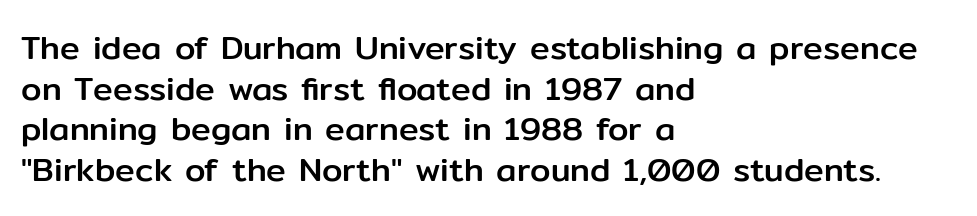
Look at the tracking — it's just the regular setting, nothing added. Any mark beneath the type? The region is blank. Short and long lines alike share a common starting point at left. Tall strokes in this sample are plumb rather than angled.
